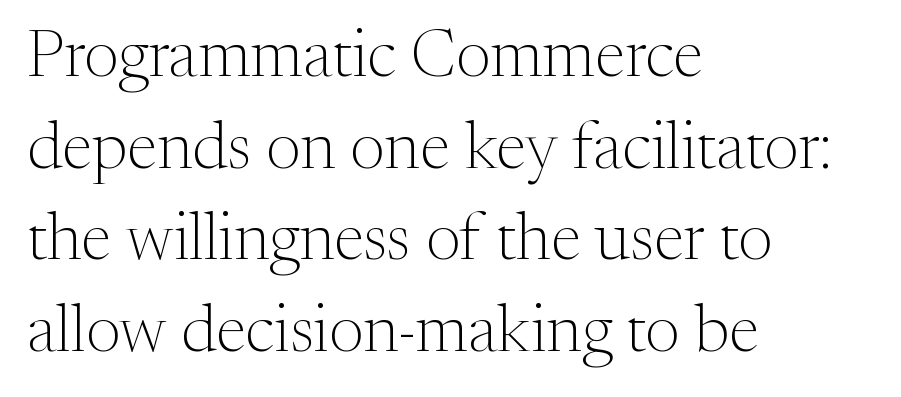
Q: Is the text bold? A: No.
Q: Is the text italic (slanted)? A: No, it is upright.
Q: Is the typeface a serif or a sans-serif typeface? A: Serif.
Q: Is the text underlined? A: No.
Q: How is the paragraph aligned? A: Left-aligned.
Q: Is the spacing between letters normal or unusually wide? A: Normal.
Q: Is the spacing between lines tight, normal or loose? A: Normal.
Q: Width (condensed, normal, or wide)? A: Normal.
Q: Stroke contrast? A: Medium.
Q: x-height? A: Medium.
Q: Monospaced? A: No.
